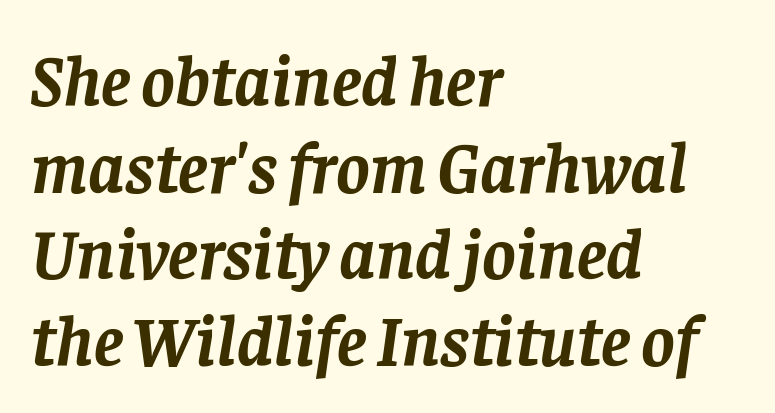
As a designer I'd log this as weight 700, bold. The setting favours the left margin, as ordinary paragraphs usually do. Beneath every word, the page is bare. Think of a printed novel: that variable character pitch is what you see here. Style check: oblique.
